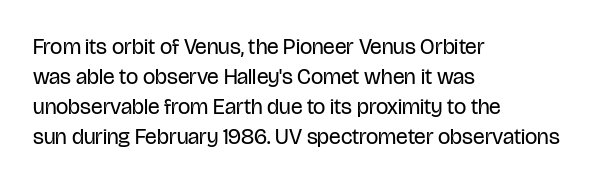
Q: Is the text bold? A: No.
Q: Is the text italic (slanted)? A: No, it is upright.
Q: Is the text underlined? A: No.
Q: How is the paragraph aligned? A: Left-aligned.
Q: Is the spacing between letters normal or unusually wide? A: Normal.
Q: Is the spacing between lines tight, normal or loose? A: Normal.
